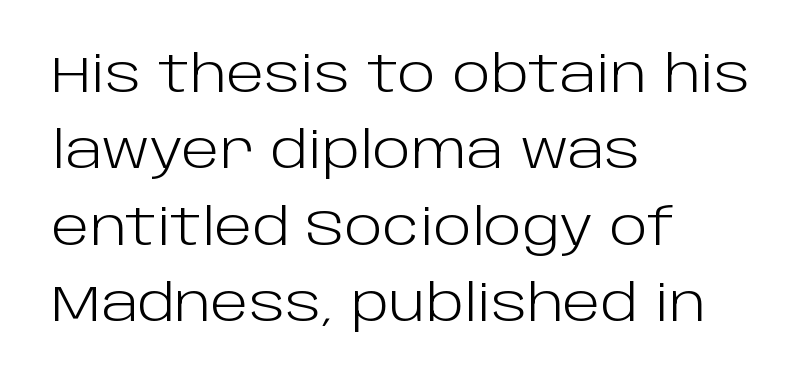
The image shows 50 px light sans-serif type, upright; set left-aligned, normal line spacing (1.53x), normal letter spacing, not underlined; low stroke contrast and a large x-height.
